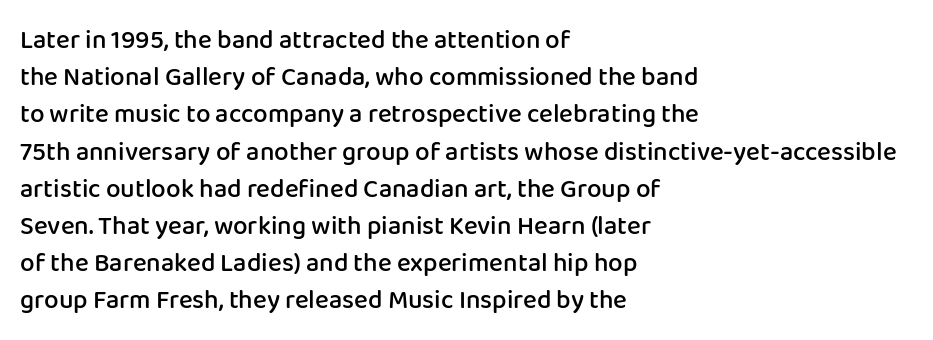
The image shows 26 px text type, upright; set left-aligned, normal line spacing (1.43x), normal letter spacing, not underlined.
